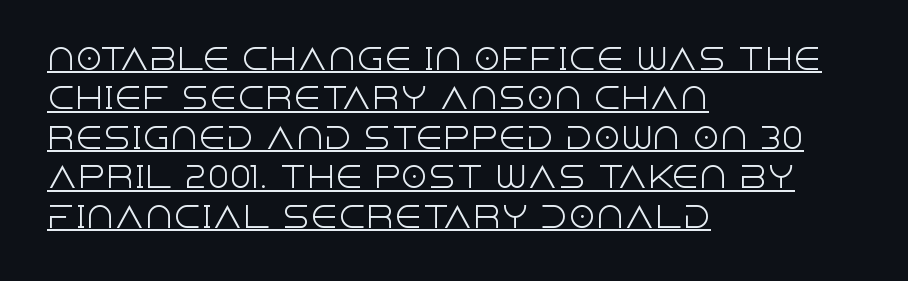
The image shows 28 px light sans-serif type, upright; set left-aligned, normal line spacing (1.41x), normal letter spacing, underlined; a large x-height.
